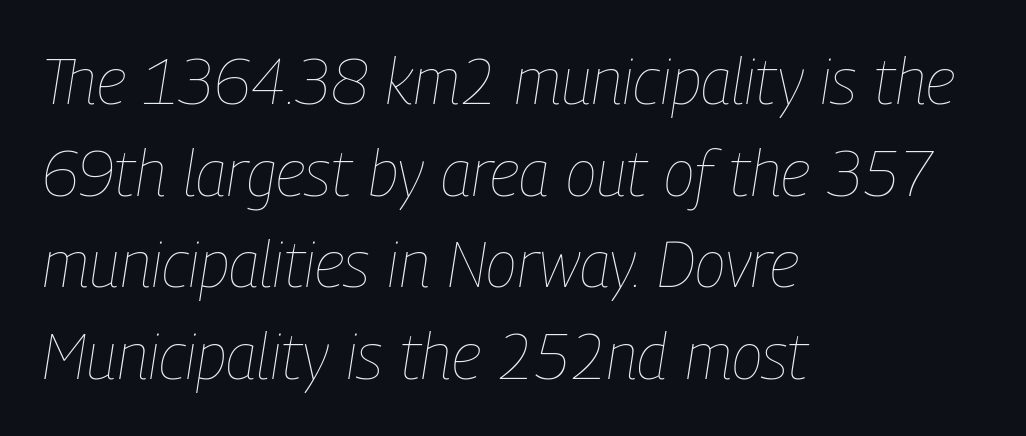
Q: Is the text bold? A: No.
Q: Is the text italic (slanted)? A: Yes, it leans right by about 9 degrees.
Q: Is the text underlined? A: No.
Q: How is the paragraph aligned? A: Left-aligned.
Q: Is the spacing between letters normal or unusually wide? A: Normal.
Q: Is the spacing between lines tight, normal or loose? A: Normal.
Q: Width (condensed, normal, or wide)? A: Condensed.
Q: Stroke contrast? A: Low.
Q: x-height? A: Medium.
Q: Monospaced? A: No.
